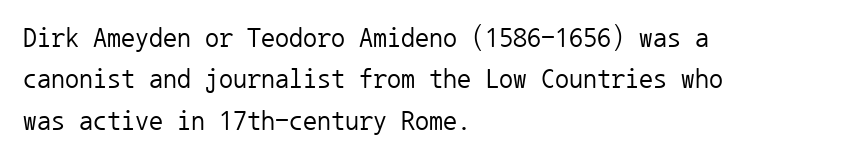
Q: Is the text bold? A: No.
Q: Is the text italic (slanted)? A: No, it is upright.
Q: Is the typeface a serif or a sans-serif typeface? A: Sans-serif.
Q: Is the text underlined? A: No.
Q: How is the paragraph aligned? A: Left-aligned.
Q: Is the spacing between letters normal or unusually wide? A: Normal.
Q: Is the spacing between lines tight, normal or loose? A: Normal.
Q: Width (condensed, normal, or wide)? A: Normal.
Q: Stroke contrast? A: Low.
Q: x-height? A: Medium.
Q: Monospaced? A: Yes.
